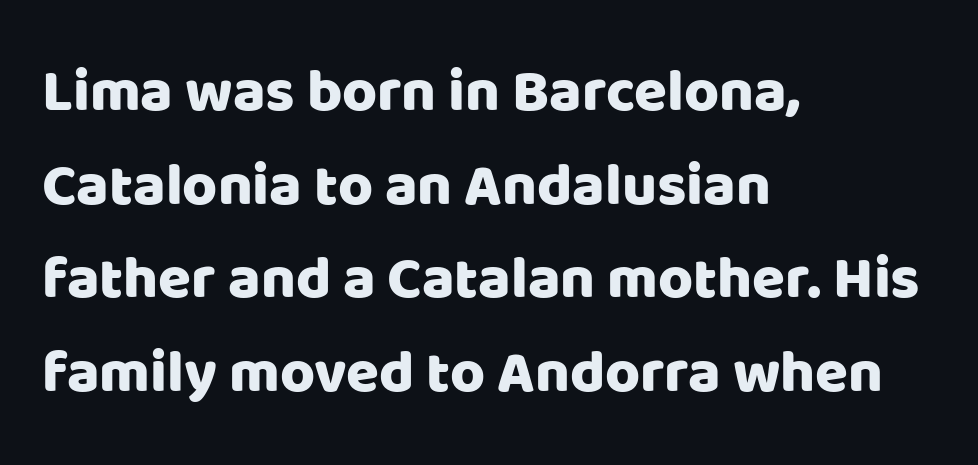
{"serif": "no", "italic": "no", "width": "normal", "stroke_contrast": "low", "x_height": "large", "monospaced": "no", "underline": "no", "align": "left", "line_spacing": "normal", "line_spacing_ratio": 1.56, "letter_spacing": "normal", "letter_spacing_em": 0.0, "glyph_px": 60}
